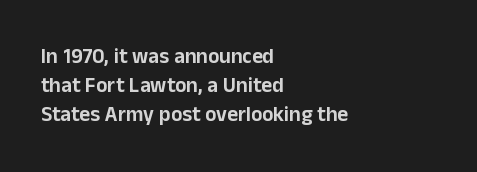
The image shows 21 px text type, upright; set left-aligned, normal line spacing (1.39x), normal letter spacing, not underlined.
